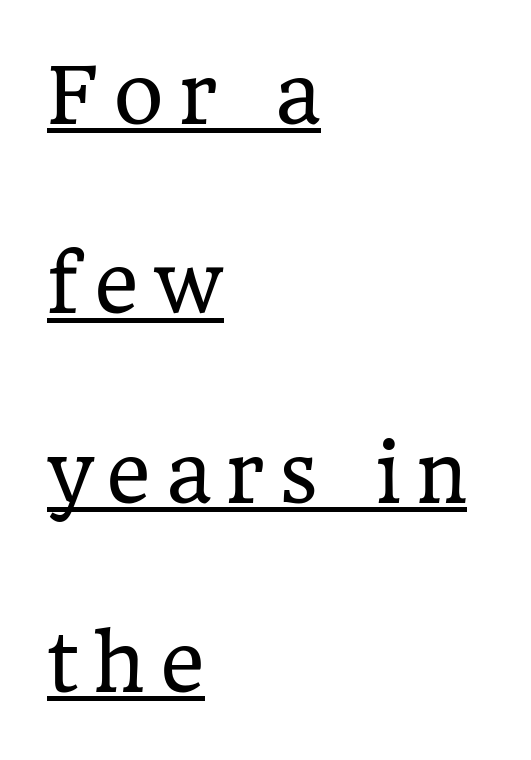
Here the designer chose a conventional face with non-uniform glyph widths. The typesetter has applied underlining to the passage shown. In terms of leading, this rendering errs on the spacious side. The text was rendered using a seriffed face with decorative stroke endings.
